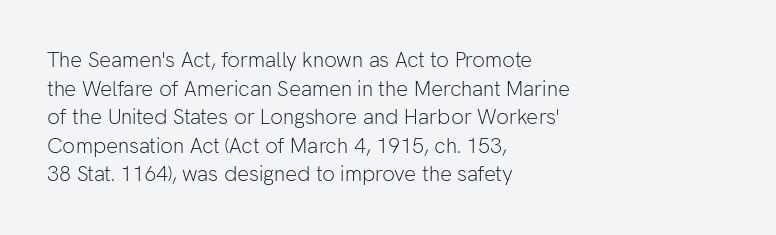
Line beginnings align vertically; line endings do not. Whoever set this chose a conventional vertical rhythm. Stroke mass is kept to a normal reading level or below. Nobody touched the tracking dial on this one.
